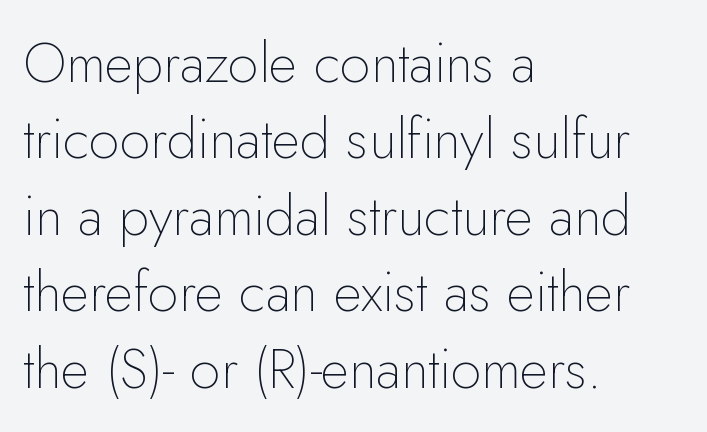
Q: Is the text bold? A: No.
Q: Is the text italic (slanted)? A: No, it is upright.
Q: Is the typeface a serif or a sans-serif typeface? A: Sans-serif.
Q: Is the text underlined? A: No.
Q: How is the paragraph aligned? A: Left-aligned.
Q: Is the spacing between letters normal or unusually wide? A: Normal.
Q: Is the spacing between lines tight, normal or loose? A: Normal.
Q: Width (condensed, normal, or wide)? A: Normal.
Q: Stroke contrast? A: Low.
Q: x-height? A: Small.
Q: Monospaced? A: No.
